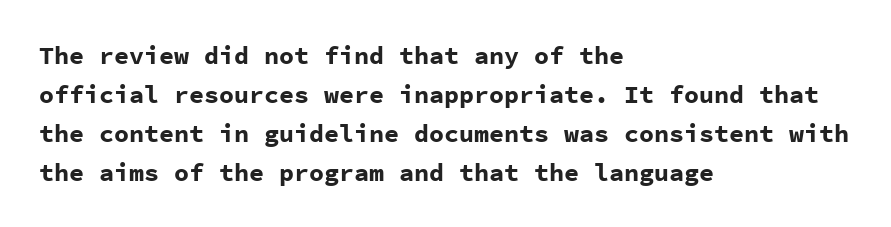
Vertical strokes here are truly vertical. In terms of letterspacing, this is plain default setting. This block has exactly the height ordinary leading produces. Pretty heavy lettering here — definitely bold.
